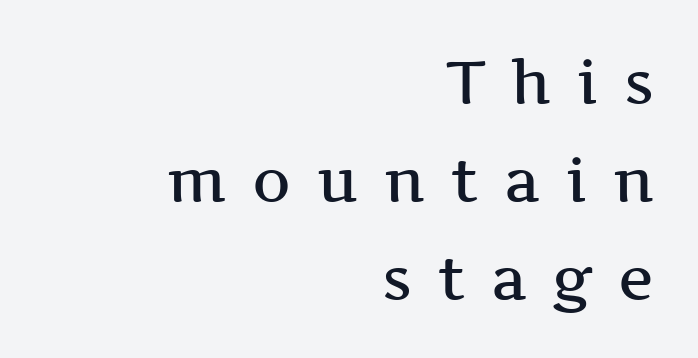
The image shows 60 px semibold, wide serif type, upright; set right-aligned, normal line spacing (1.63x), unusually wide letter spacing (+0.43 em), not underlined; medium stroke contrast and a medium x-height.
